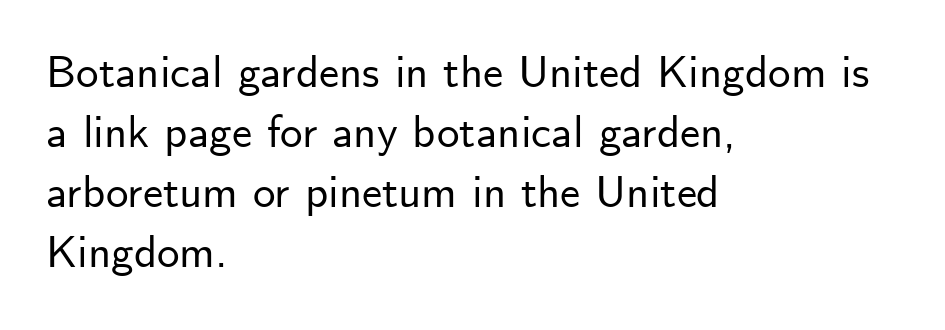
The image shows 45 px sans-serif type, upright; set left-aligned, normal line spacing (1.33x), normal letter spacing, not underlined; low stroke contrast and a small x-height.
